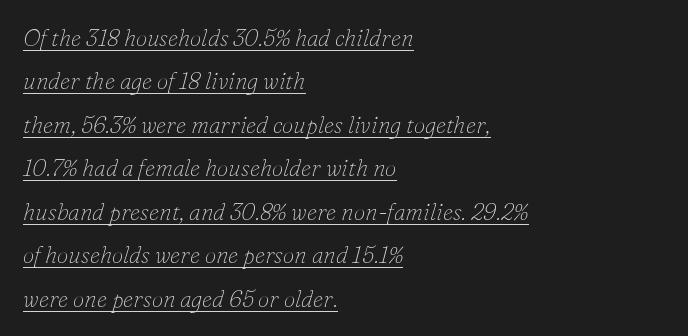
Reading down the block, your eye returns to a fixed left position each line. Stroke mass is kept to a normal reading level or below. Notice how the stems are inclined rather than vertical — that's the hallmark of italics. Beneath each row of characters lies a ruled line.
